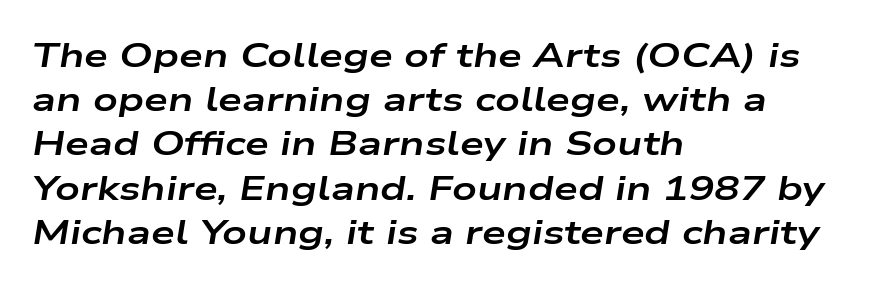
A typesetter would call this leading conventional body-copy spacing. Observe the ordinary spacing: letters are neighbours, not strangers. Honestly, there is no underline to notice here at all. Line beginnings align vertically; line endings do not.
